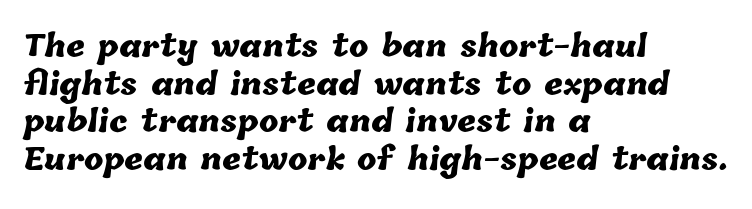
The image shows 29 px heavy type; set left-aligned, normal line spacing (1.3x), normal letter spacing, not underlined; low stroke contrast and a medium x-height.
